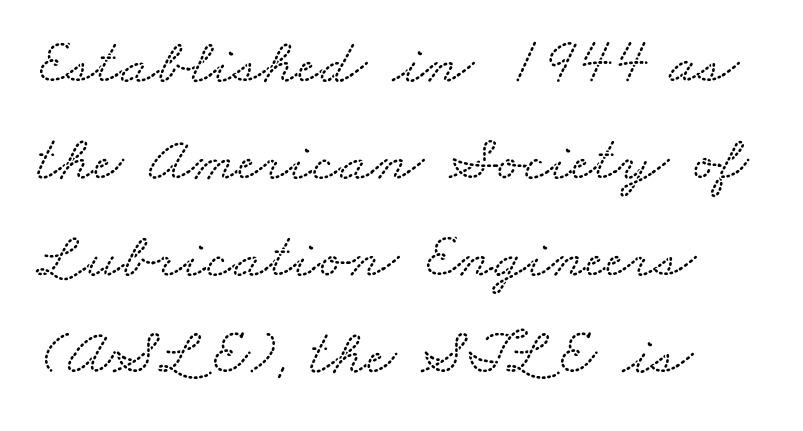
Q: Is the typeface a serif or a sans-serif typeface? A: Serif.
Q: Is the text underlined? A: No.
Q: How is the paragraph aligned? A: Left-aligned.
Q: Is the spacing between letters normal or unusually wide? A: Normal.
Q: Is the spacing between lines tight, normal or loose? A: Normal.
Q: Width (condensed, normal, or wide)? A: Wide.
Q: Stroke contrast? A: Medium.
Q: x-height? A: Small.
Q: Monospaced? A: No.
